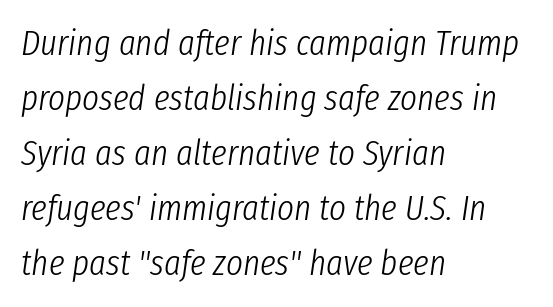
Q: Is the text bold? A: No.
Q: Is the text italic (slanted)? A: Yes, it leans right by about 8 degrees.
Q: Is the text underlined? A: No.
Q: How is the paragraph aligned? A: Left-aligned.
Q: Is the spacing between letters normal or unusually wide? A: Normal.
Q: Is the spacing between lines tight, normal or loose? A: Normal.
Q: Width (condensed, normal, or wide)? A: Condensed.
Q: Stroke contrast? A: Low.
Q: x-height? A: Medium.
Q: Monospaced? A: No.
